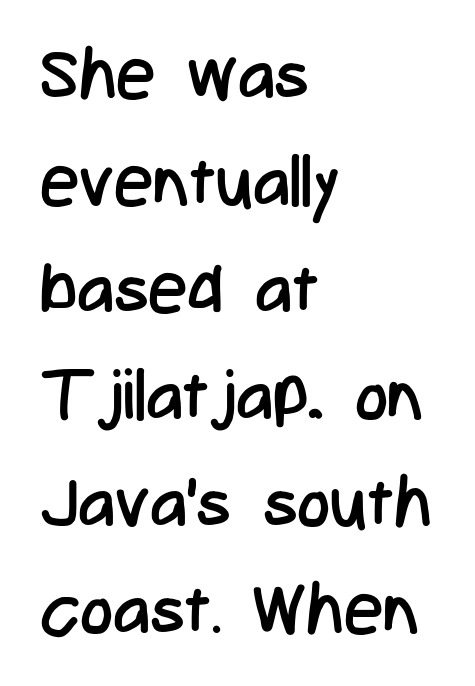
{"serif": "no", "italic": "no", "bold": "no", "weight": "regular", "width": "condensed", "stroke_contrast": "low", "x_height": "medium", "monospaced": "no", "underline": "no", "align": "left", "line_spacing": "normal", "line_spacing_ratio": 1.53, "letter_spacing": "normal", "letter_spacing_em": 0.0, "glyph_px": 70}
